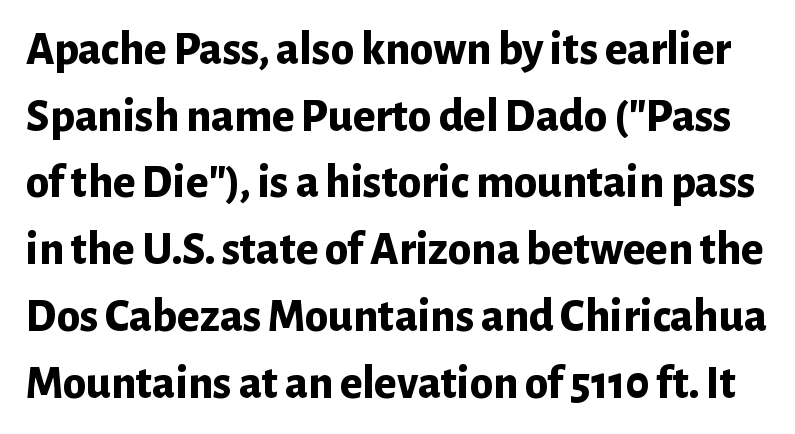
Q: Is the text bold? A: Yes.
Q: Is the text italic (slanted)? A: No, it is upright.
Q: Is the typeface a serif or a sans-serif typeface? A: Sans-serif.
Q: Is the text underlined? A: No.
Q: Is the spacing between letters normal or unusually wide? A: Normal.
Q: Is the spacing between lines tight, normal or loose? A: Normal.
Q: Width (condensed, normal, or wide)? A: Normal.
Q: Stroke contrast? A: Low.
Q: x-height? A: Medium.
Q: Monospaced? A: No.
